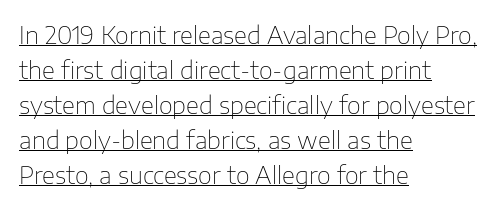
Q: Is the text bold? A: No.
Q: Is the text italic (slanted)? A: No, it is upright.
Q: Is the text underlined? A: Yes.
Q: How is the paragraph aligned? A: Left-aligned.
Q: Is the spacing between letters normal or unusually wide? A: Normal.
Q: Is the spacing between lines tight, normal or loose? A: Normal.
